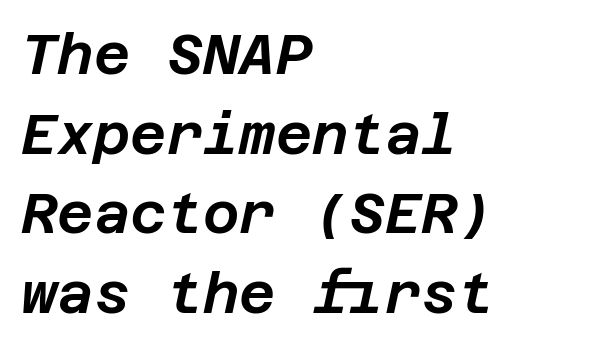
{"italic": "yes", "lean": "right", "slant_degrees": 12, "width": "normal", "stroke_contrast": "low", "x_height": "large", "underline": "no", "align": "left", "line_spacing": "normal", "line_spacing_ratio": 1.42, "letter_spacing": "normal", "letter_spacing_em": 0.0, "glyph_px": 56}
